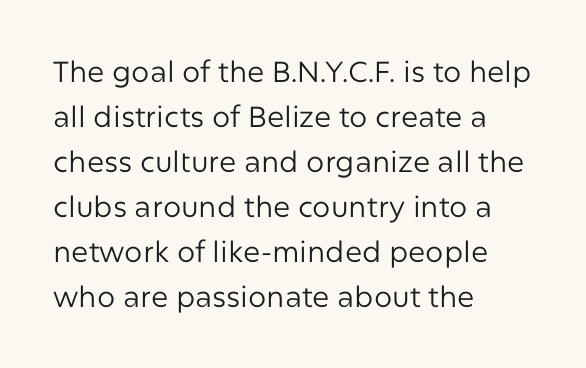
{"serif": "no", "italic": "no", "bold": "no", "weight": "regular", "width": "normal", "stroke_contrast": "low", "x_height": "medium", "monospaced": "no", "underline": "no", "align": "left", "line_spacing": "normal", "line_spacing_ratio": 1.55, "letter_spacing": "normal", "letter_spacing_em": 0.0, "glyph_px": 29}
